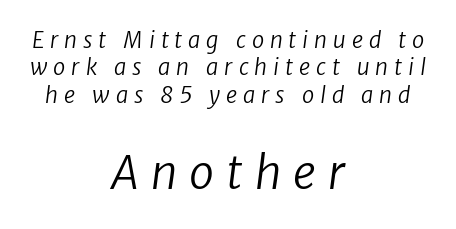
The image shows 45 px regular-weight sans-serif type; set centered, normal line spacing (1.25x), unusually wide letter spacing (+0.27 em), not underlined; the second (bottom) block is 2.05x larger; low stroke contrast and a medium x-height.
